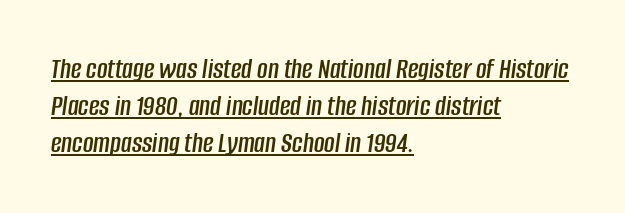
{"italic": "yes", "lean": "right", "slant_degrees": 8, "width": "condensed", "stroke_contrast": "low", "x_height": "large", "monospaced": "no", "underline": "yes", "align": "left", "line_spacing": "normal", "line_spacing_ratio": 1.28, "letter_spacing": "normal", "letter_spacing_em": 0.0, "glyph_px": 29}
